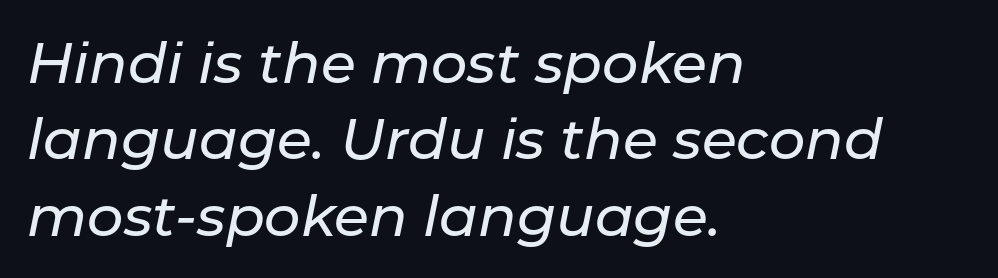
Q: Is the text italic (slanted)? A: Yes, it leans right by about 11 degrees.
Q: Is the text underlined? A: No.
Q: How is the paragraph aligned? A: Left-aligned.
Q: Is the spacing between letters normal or unusually wide? A: Normal.
Q: Is the spacing between lines tight, normal or loose? A: Normal.
Q: Width (condensed, normal, or wide)? A: Normal.
Q: Stroke contrast? A: Low.
Q: x-height? A: Medium.
Q: Monospaced? A: No.
